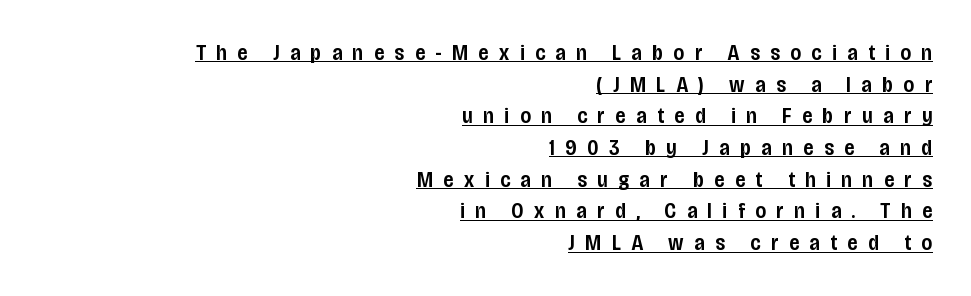
Rows of type keep a routine distance in the vertical direction. The tracking reads as deliberately expanded to a designer's eye. This rendering features underlined lettering. Is the type bold? Partly — it's a semibold, heavier than regular but not fully bold.
